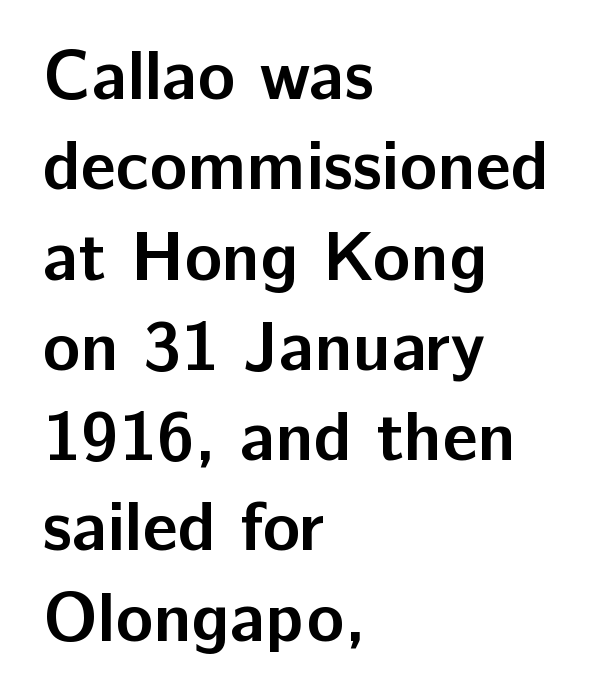
Q: Is the text bold? A: Yes.
Q: Is the text italic (slanted)? A: No, it is upright.
Q: Is the typeface a serif or a sans-serif typeface? A: Sans-serif.
Q: Is the text underlined? A: No.
Q: How is the paragraph aligned? A: Left-aligned.
Q: Is the spacing between letters normal or unusually wide? A: Normal.
Q: Is the spacing between lines tight, normal or loose? A: Normal.
Q: Width (condensed, normal, or wide)? A: Normal.
Q: Stroke contrast? A: Low.
Q: x-height? A: Medium.
Q: Monospaced? A: No.
